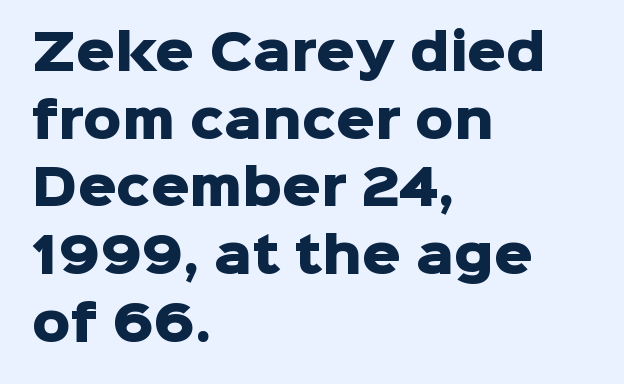
{"serif": "no", "italic": "no", "bold": "yes", "weight": "heavy", "width": "normal", "stroke_contrast": "low", "x_height": "medium", "monospaced": "no", "underline": "no", "align": "left", "line_spacing": "normal", "line_spacing_ratio": 1.41, "letter_spacing": "normal", "letter_spacing_em": 0.0, "glyph_px": 48}
